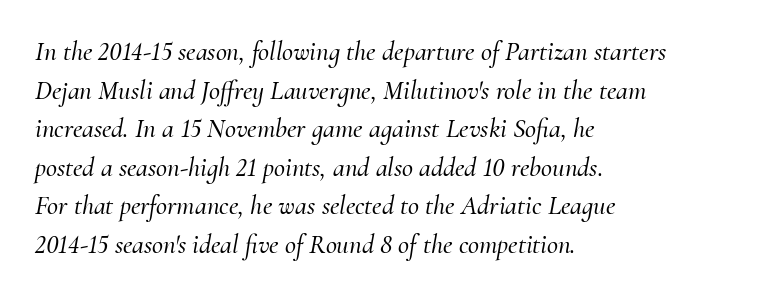
{"italic": "yes", "lean": "right", "slant_degrees": 10, "underline": "no", "align": "left", "line_spacing": "normal", "line_spacing_ratio": 1.43, "letter_spacing": "normal", "letter_spacing_em": 0.0, "glyph_px": 27}
